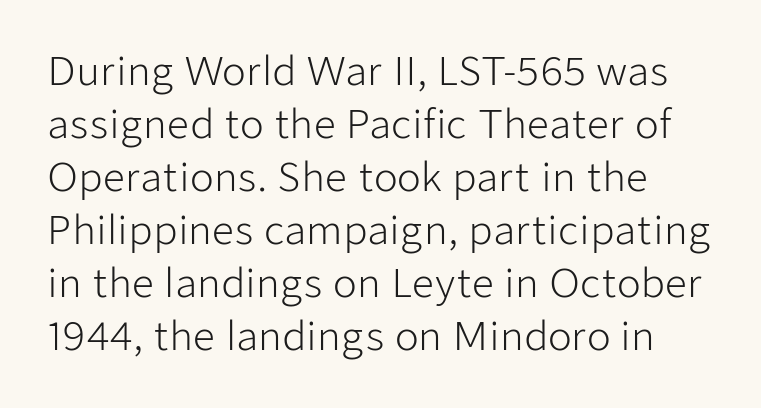
{"serif": "no", "italic": "no", "bold": "no", "weight": "light", "width": "normal", "stroke_contrast": "low", "x_height": "medium", "monospaced": "no", "underline": "no", "line_spacing": "normal", "line_spacing_ratio": 1.36, "letter_spacing": "normal", "letter_spacing_em": 0.0, "glyph_px": 39}
